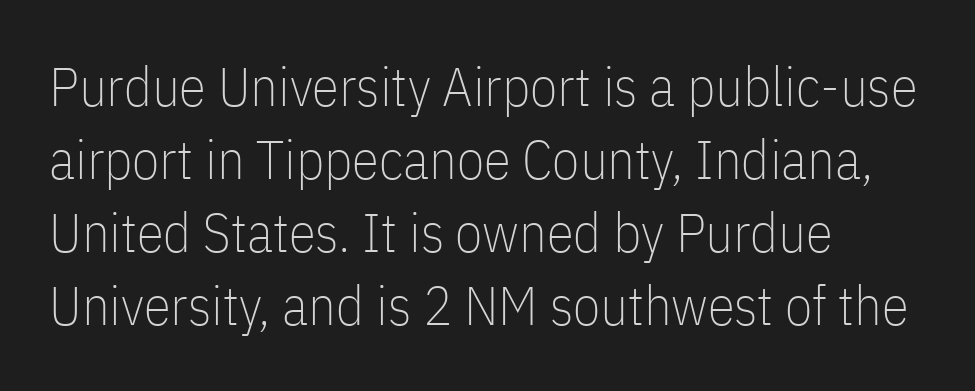
Q: Is the text bold? A: No.
Q: Is the text italic (slanted)? A: No, it is upright.
Q: Is the typeface a serif or a sans-serif typeface? A: Sans-serif.
Q: Is the text underlined? A: No.
Q: How is the paragraph aligned? A: Left-aligned.
Q: Is the spacing between letters normal or unusually wide? A: Normal.
Q: Is the spacing between lines tight, normal or loose? A: Normal.
Q: Width (condensed, normal, or wide)? A: Condensed.
Q: Stroke contrast? A: Low.
Q: x-height? A: Medium.
Q: Monospaced? A: No.
